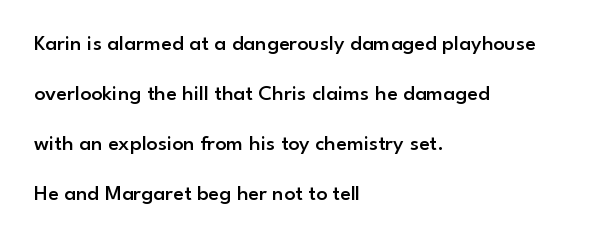
Stems and bowls a touch heavier than normal — semibold. A typesetter would call this zero additional tracking. A roman cut, with each character standing at attention. These lines stack with their left ends in a neat column.
